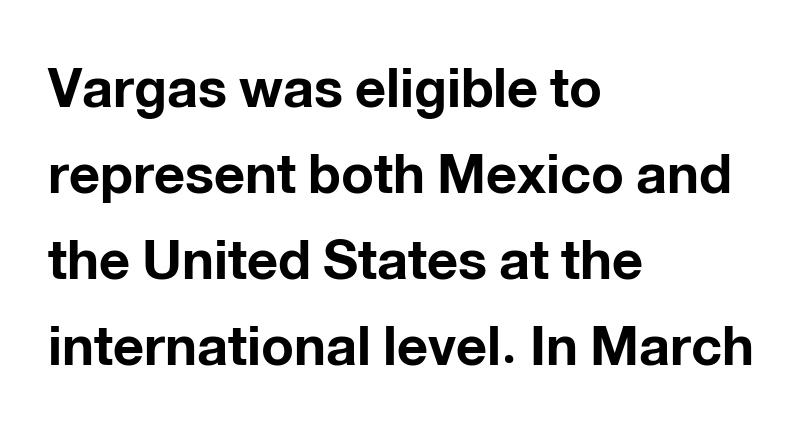
Note: no serifs on the glyphs. Unmarked baselines from the first word to the last. Think of a printed novel: that variable character pitch is what you see here. Whoever set this chose a conventional vertical rhythm. Every character sits straight up, as roman type does. Chunky letters — that's bold for sure.
